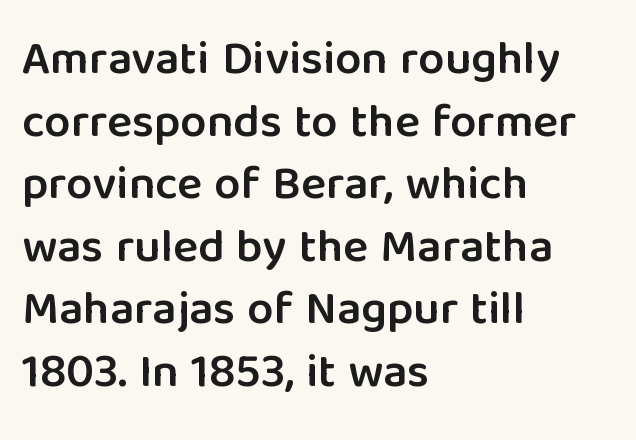
The image shows 47 px semibold sans-serif type, upright; set left-aligned, normal line spacing (1.33x), normal letter spacing, not underlined; low stroke contrast and a medium x-height.
